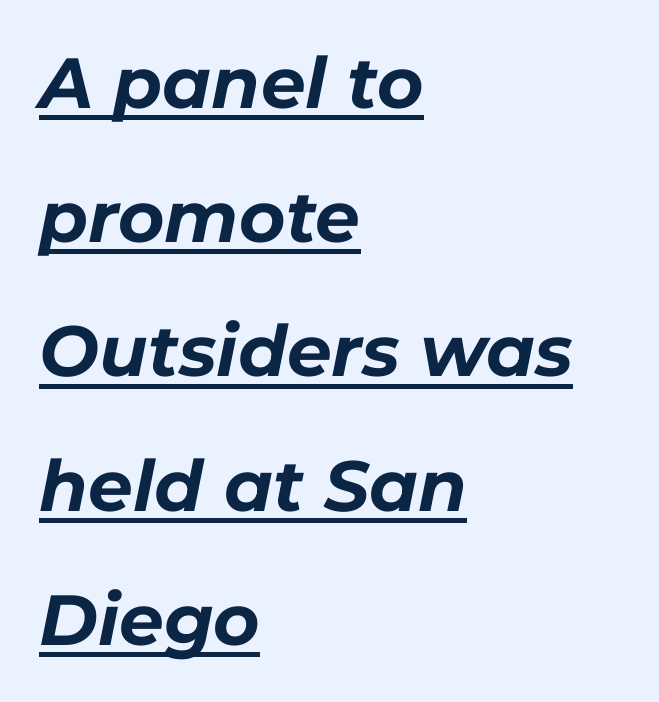
The image shows 71 px bold type, italic (leaning right); set left-aligned, line spacing 1.89x, normal letter spacing, underlined; low stroke contrast and a medium x-height.
